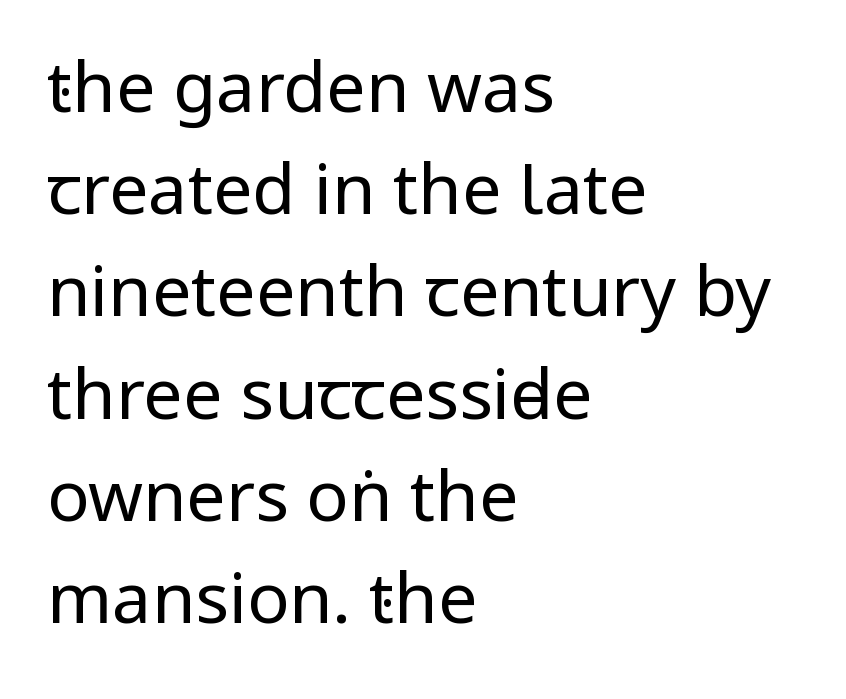
Q: Is the text bold? A: No.
Q: Is the text italic (slanted)? A: No, it is upright.
Q: Is the typeface a serif or a sans-serif typeface? A: Sans-serif.
Q: Is the text underlined? A: No.
Q: How is the paragraph aligned? A: Left-aligned.
Q: Is the spacing between letters normal or unusually wide? A: Normal.
Q: Is the spacing between lines tight, normal or loose? A: Normal.
Q: Width (condensed, normal, or wide)? A: Condensed.
Q: Stroke contrast? A: Low.
